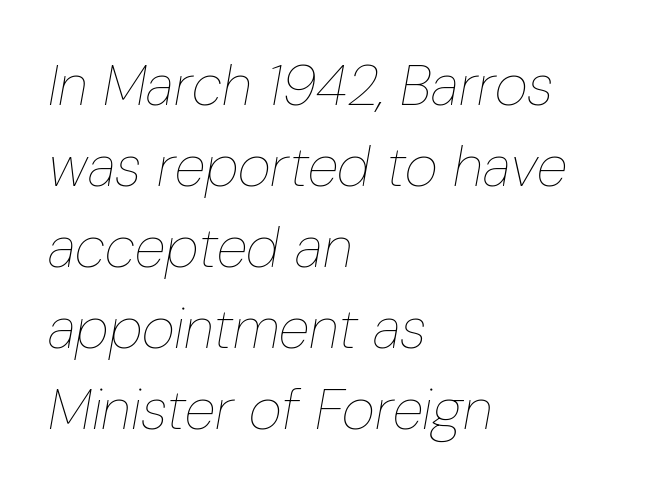
The image shows 57 px thin, condensed type, italic (leaning right); set left-aligned, normal line spacing (1.42x), normal letter spacing, not underlined; low stroke contrast and a medium x-height.
